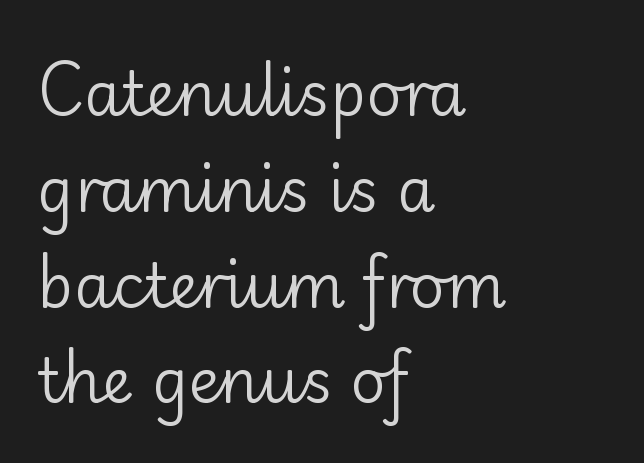
Standard letterfit; no display-style spreading of the glyphs. Letterform terminals end flat and unadorned throughout the passage. The vertical gap from one line to the next is medium. The zone under the glyphs is completely vacant. These lines were composed using upright roman letters. The weight would be labelled regular, book, light, or lighter still.
